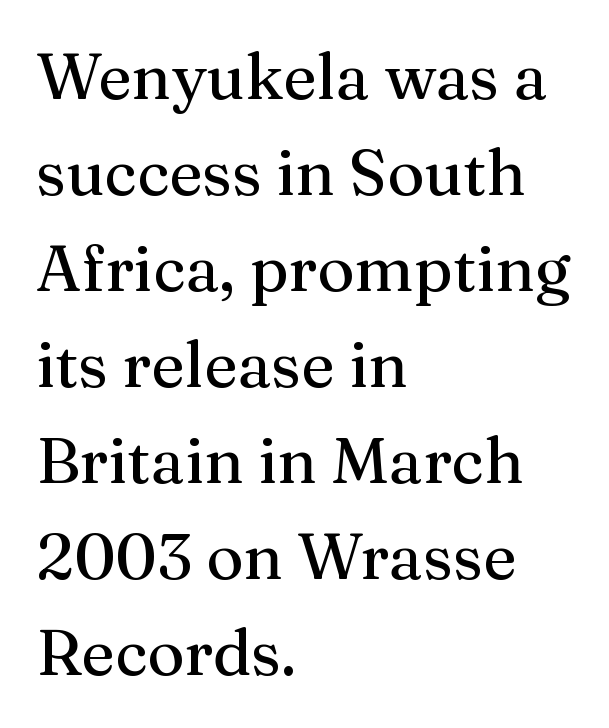
{"serif": "yes", "italic": "no", "width": "normal", "stroke_contrast": "medium", "x_height": "medium", "monospaced": "no", "underline": "no", "align": "left", "line_spacing": "normal", "line_spacing_ratio": 1.5, "letter_spacing": "normal", "letter_spacing_em": 0.0, "glyph_px": 64}
